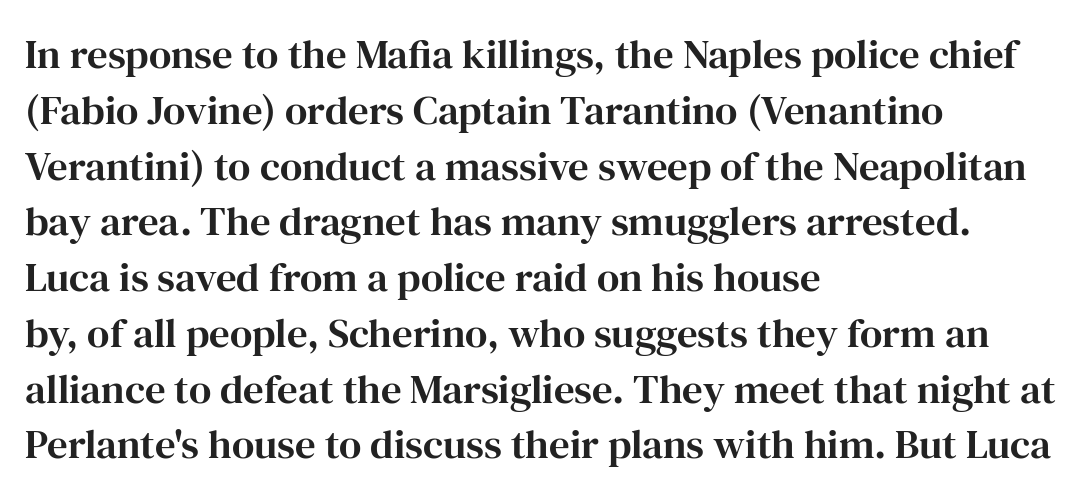
Italic? Not at all — the glyphs are vertical. Little horizontal feet cap the strokes, marking this as serif type. The type is set solid horizontally, with unmodified tracking. Note the varied advance widths — an 'i' is clearly narrower than an 'm'. The zone under the glyphs is completely vacant.
